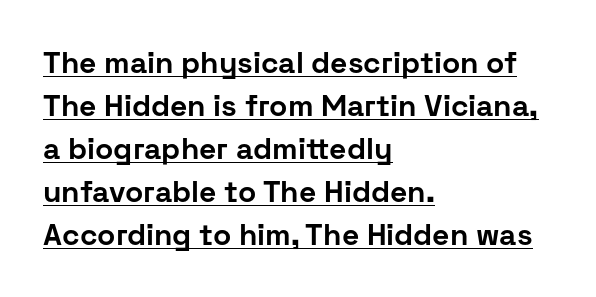
Compared with a centered layout, this one pins lines to the left instead. Do the characters align in a grid? No, the font is proportional. Classification — sans serif. You could call the tracking neutral — neither tight nor loose. What's the leading like? Ordinary, nothing unusual.
